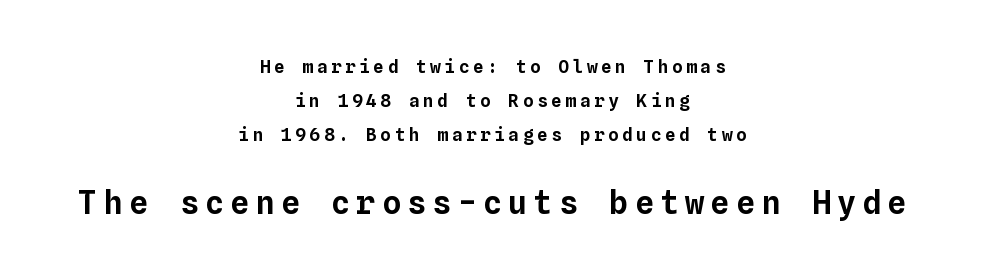
This sample trades compactness for vertical openness between lines. A roman cut, with each character standing at attention. A centered setting, common on invitations and titles, is used for this passage. Spacing verdict: monospaced, one width for all characters. Note: smaller setting up top, larger setting below.
